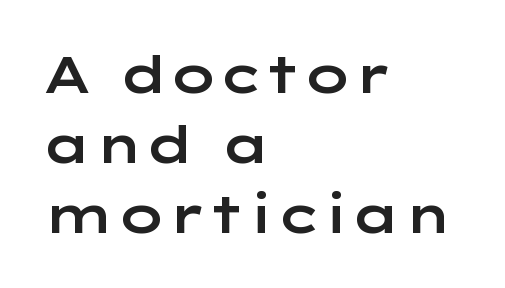
The image shows 51 px wide sans-serif type, upright; set left-aligned, normal line spacing (1.37x), normal letter spacing, not underlined; low stroke contrast and a medium x-height.
